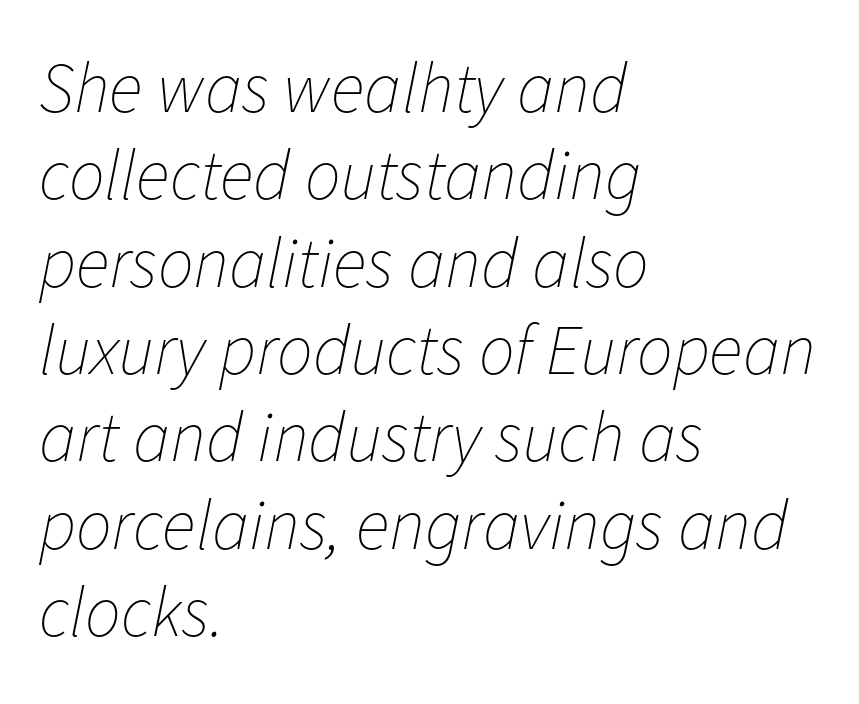
Note the varied advance widths — an 'i' is clearly narrower than an 'm'. Characters follow at the spacing the type designer built in. No extra ink here — the face is not bold. Check under the words: just untouched page.
